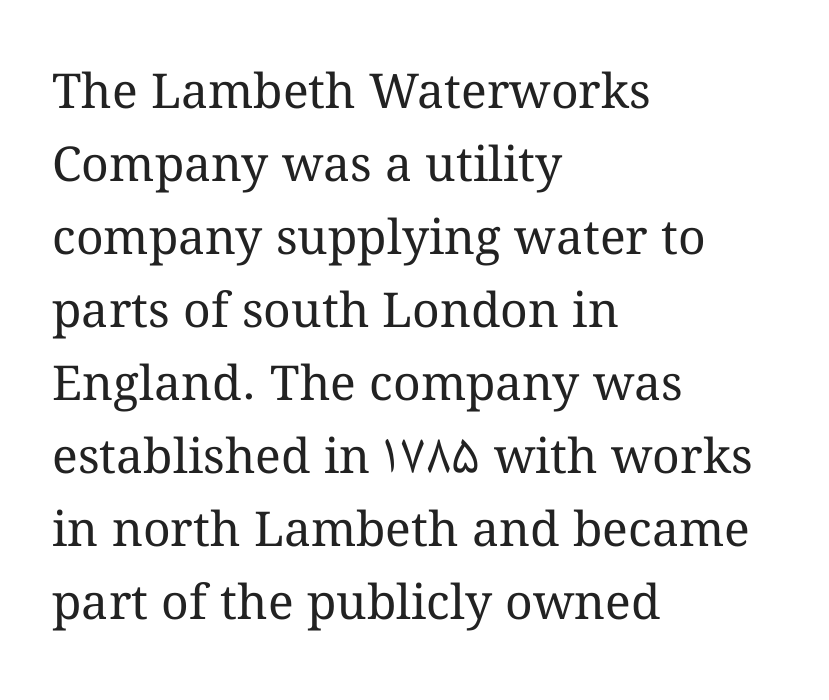
The tracking reads as untouched default to a designer's eye. A clean baseline with only descenders dipping below it. Nope, not italic — everything's standing straight. Teacher's note: observe the even left margin — that is flush-left alignment. Do the characters align in a grid? No, the font is proportional. These glyphs show unthickened strokes, regular width or finer.
